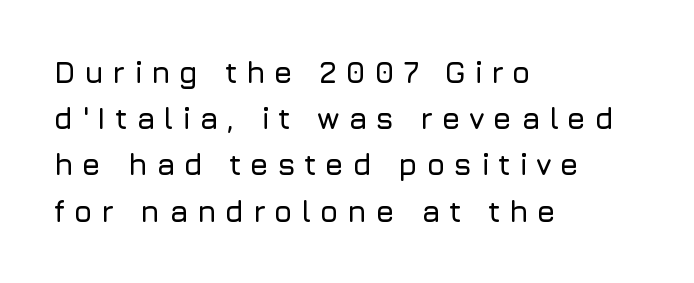
The image shows 30 px sans-serif type, upright; set left-aligned, normal line spacing (1.54x), unusually wide letter spacing (+0.28 em), not underlined; low stroke contrast and a medium x-height.
